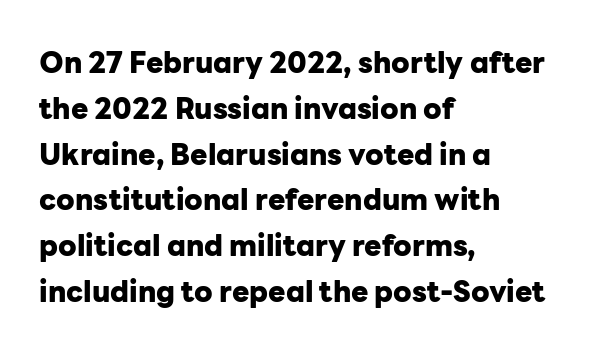
The passage shown is typeset with a sans-serif family. The space directly below the letters is spotless. This sample is left-justified, so line endings fall wherever the words run out. The lettering stays uniformly vertical, giving the passage a roman look. Think of a printed novel: that variable character pitch is what you see here. The passage shown has conventional tracking throughout.
